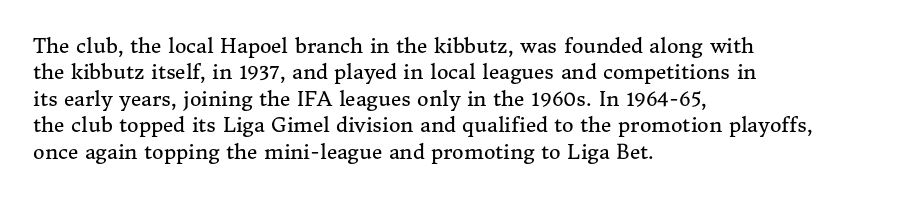
Characters remain perfectly vertical along every line. Rows of type keep a routine distance in the vertical direction. The face looks like a standard text weight, possibly lighter. Letter spacing: default. Each row of text sits above clean, open space.
